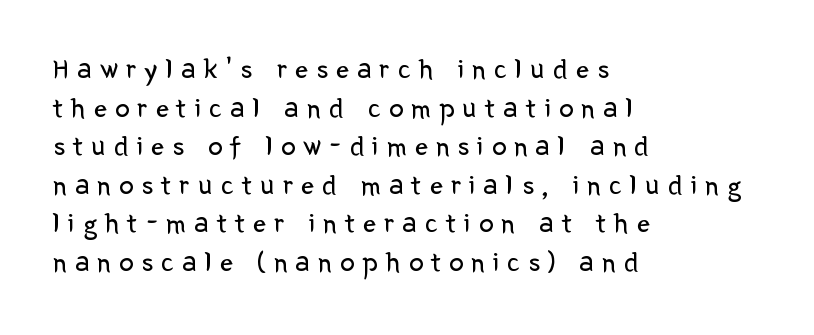
The image shows 29 px regular-weight sans-serif type, upright; set left-aligned, normal line spacing (1.33x), unusually wide letter spacing (+0.28 em), not underlined; low stroke contrast and a medium x-height.
